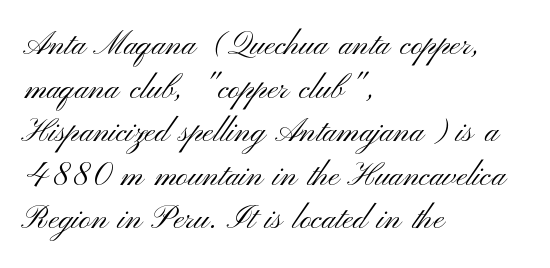
Compared with a typical body face, this is equally light or lighter still. Are there feet on the stems? There aren't — it's a sans. Short note: letters normally spaced. The area under the type is left untouched. A normal amount of white space separates one row of letters from the next.
